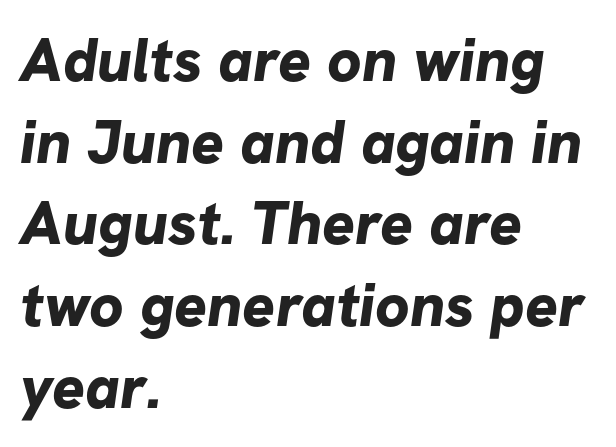
{"serif": "no", "bold": "yes", "weight": "bold", "width": "normal", "stroke_contrast": "low", "x_height": "medium", "monospaced": "no", "underline": "no", "align": "left", "line_spacing": "normal", "line_spacing_ratio": 1.34, "letter_spacing": "normal", "letter_spacing_em": 0.0, "glyph_px": 61}
